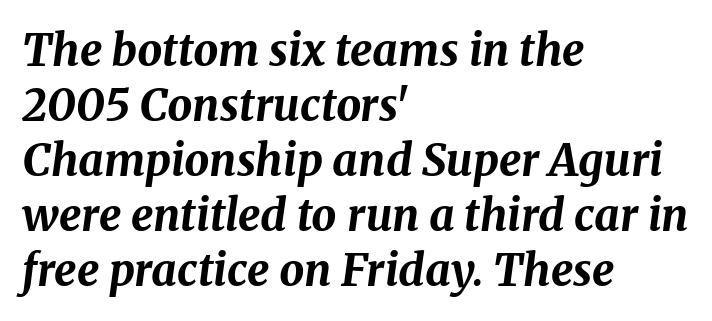
The image shows 44 px bold type, italic (leaning right); set left-aligned, normal line spacing (1.25x), normal letter spacing, not underlined; medium stroke contrast and a medium x-height.
